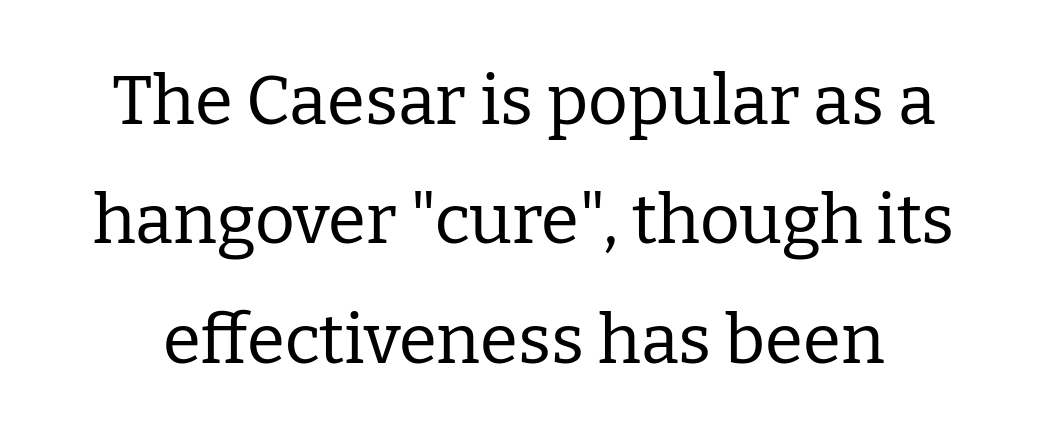
{"serif": "yes", "italic": "no", "bold": "no", "weight": "regular", "width": "normal", "stroke_contrast": "low", "x_height": "medium", "monospaced": "no", "underline": "no", "align": "center", "line_spacing_ratio": 1.73, "letter_spacing": "normal", "letter_spacing_em": 0.0, "glyph_px": 69}
